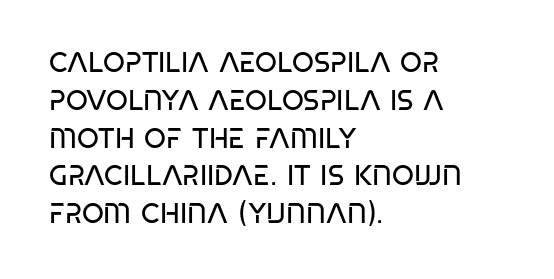
Each line starts at the same left margin while the right side varies. Stem width sits at or under what a default text font uses. The specimen omits any rule beneath the text block's lines. Line spacing here is normal.
